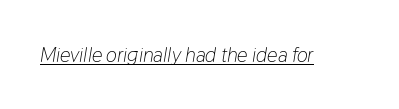
The image shows 21 px text type, italic (leaning right); set normal letter spacing, underlined.
